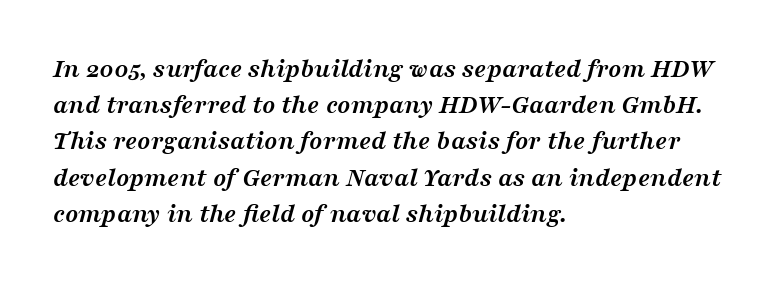
Q: Is the text bold? A: Yes.
Q: Is the text italic (slanted)? A: Yes, it leans right by about 16 degrees.
Q: Is the text underlined? A: No.
Q: How is the paragraph aligned? A: Left-aligned.
Q: Is the spacing between letters normal or unusually wide? A: Normal.
Q: Is the spacing between lines tight, normal or loose? A: Normal.
